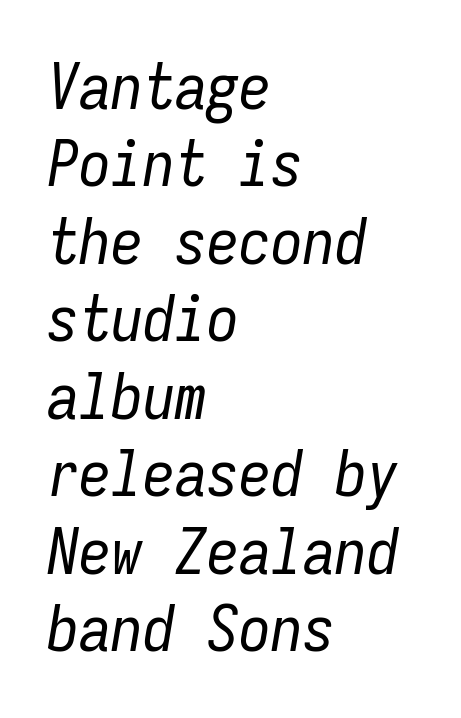
The image shows 64 px regular-weight, condensed type, italic (leaning right), monospaced; set left-aligned, line spacing 1.21x, normal letter spacing, not underlined; low stroke contrast and a medium x-height.
